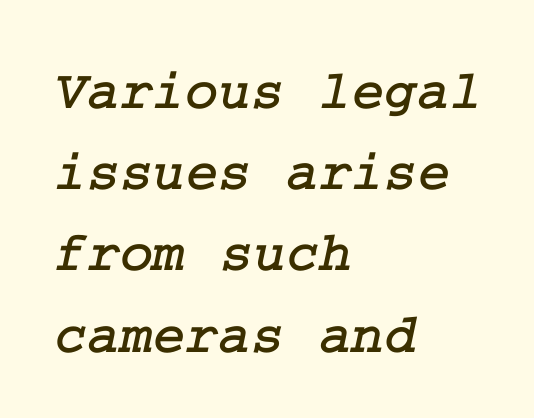
The image shows 56 px serif type; set left-aligned, normal line spacing (1.45x), normal letter spacing, not underlined; low stroke contrast and a medium x-height.
